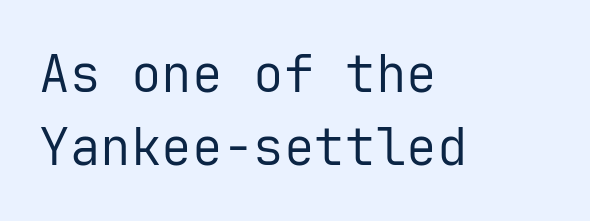
Each letter, wide or thin by design, is forced into the same width here. A student would call this left alignment; a typographer would say flush left, rag right. Leading matches the norm, producing a regular column. The characters display no serif detailing; their extremities are plain. Does the lettering tilt? It doesn't — this is upright.
